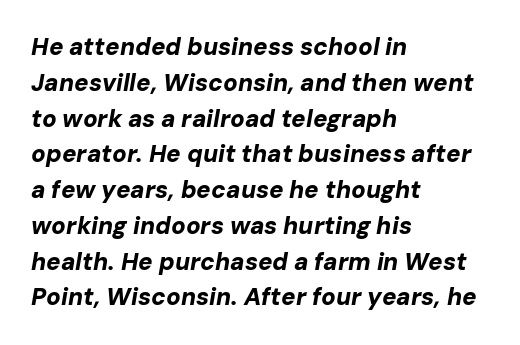
The image shows 24 px bold type, italic (leaning right); set left-aligned, normal line spacing (1.49x), normal letter spacing, not underlined.
